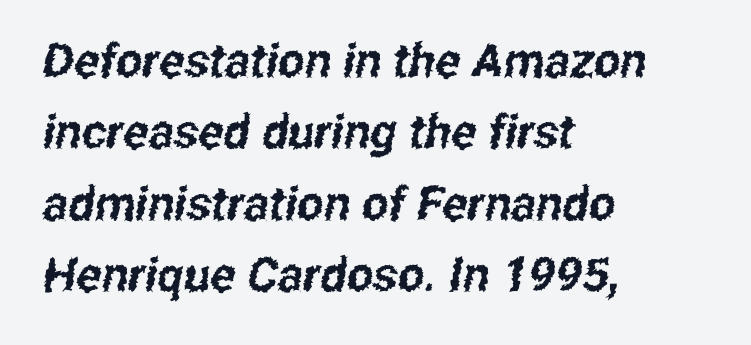
The image shows 47 px condensed sans-serif type; set left-aligned, normal line spacing (1.52x), normal letter spacing, not underlined; low stroke contrast and a medium x-height.
